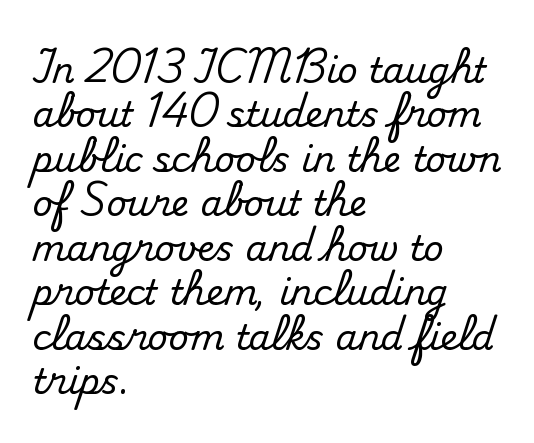
The image shows 35 px serif type; set left-aligned, normal line spacing (1.27x), normal letter spacing, not underlined; medium stroke contrast and a small x-height.
